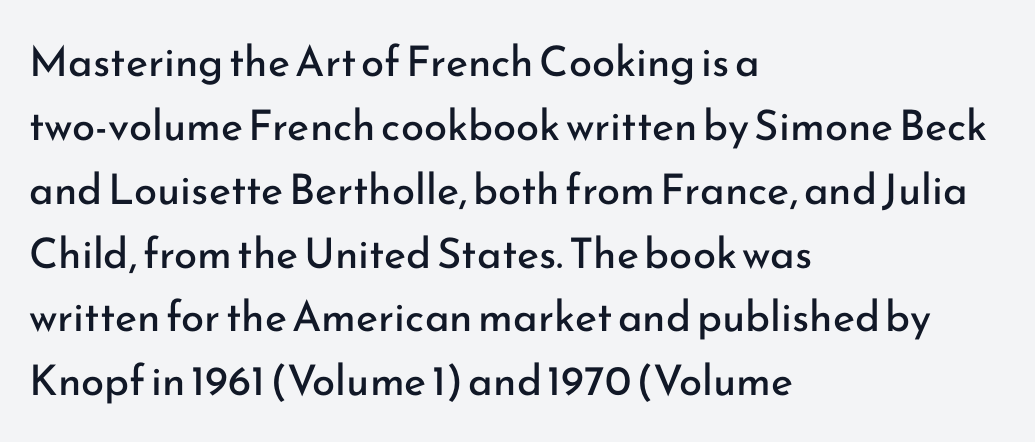
The font sits on the lighter half of the weight spectrum, regular included. Is there much room between lines? A standard amount, neither cramped nor airy. In terms of posture, this sample is upright. What kind of face is this? One without serifs — a sans. The area under the type is left untouched.
